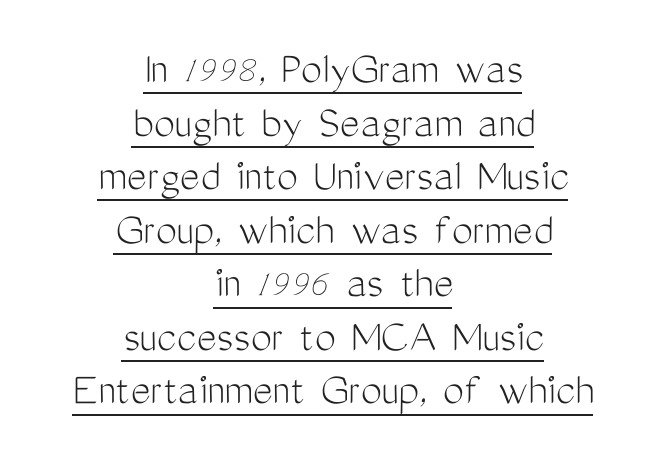
{"serif": "no", "italic": "no", "bold": "no", "weight": "light", "width": "condensed", "stroke_contrast": "medium", "x_height": "medium", "monospaced": "no", "underline": "yes", "align": "center", "line_spacing": "tight", "line_spacing_ratio": 1.14, "letter_spacing": "normal", "letter_spacing_em": 0.0, "glyph_px": 47}
